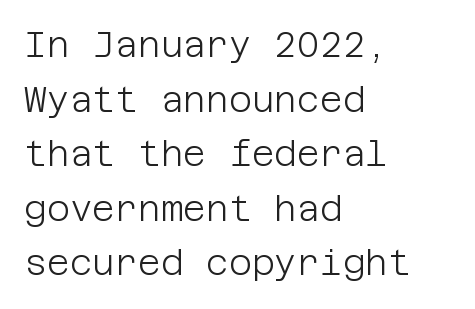
The lines sit at an ordinary, default distance from one another. Do the letters lean? They stand straight. The letterforms sit at book weight or below. This sample uses plain, unmodified letter spacing. Is this a sans? Yes — the strokes have no serifs.
